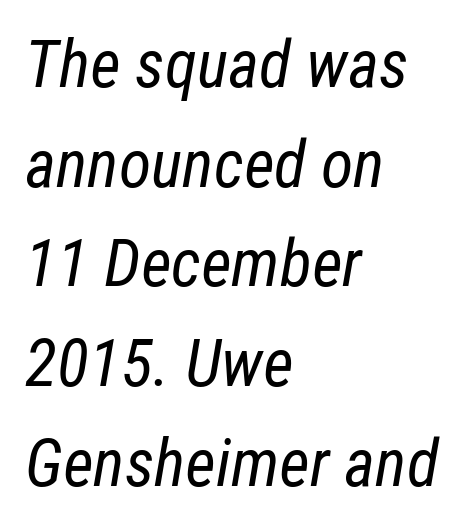
The image shows 66 px regular-weight, condensed type, italic (leaning right); set left-aligned, normal line spacing (1.51x), normal letter spacing, not underlined; low stroke contrast and a medium x-height.
